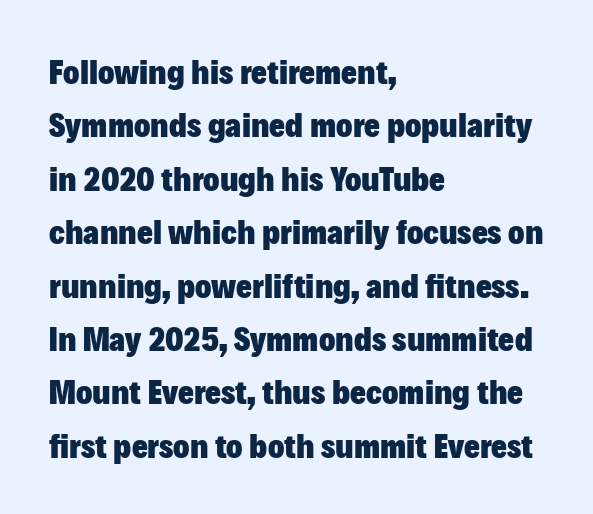
{"serif": "no", "italic": "no", "bold": "yes", "weight": "heavy", "width": "normal", "stroke_contrast": "low", "x_height": "medium", "monospaced": "no", "underline": "no", "align": "left", "line_spacing": "normal", "line_spacing_ratio": 1.57, "letter_spacing": "normal", "letter_spacing_em": 0.0, "glyph_px": 34}
